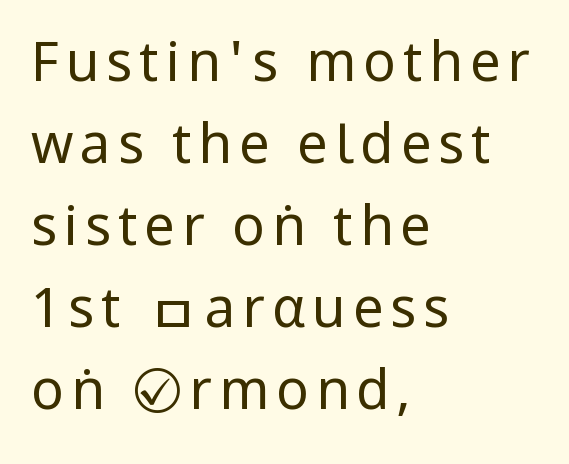
A bare baseline throughout the passage. This is not heavy type; no bold has been used. Typeset ragged right — the left edge is the straight one. This sample uses a sans-serif face. The lettering holds an erect, upright posture throughout.
